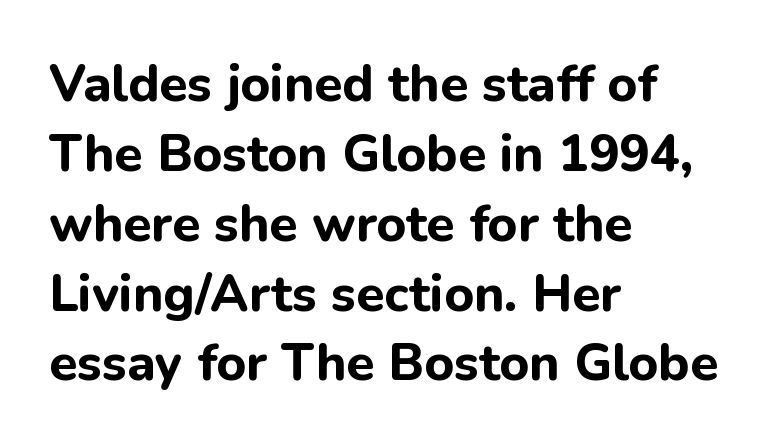
Q: Is the text bold? A: Yes.
Q: Is the text italic (slanted)? A: No, it is upright.
Q: Is the typeface a serif or a sans-serif typeface? A: Sans-serif.
Q: Is the text underlined? A: No.
Q: How is the paragraph aligned? A: Left-aligned.
Q: Is the spacing between letters normal or unusually wide? A: Normal.
Q: Is the spacing between lines tight, normal or loose? A: Normal.
Q: Width (condensed, normal, or wide)? A: Normal.
Q: Stroke contrast? A: Low.
Q: x-height? A: Medium.
Q: Monospaced? A: No.
